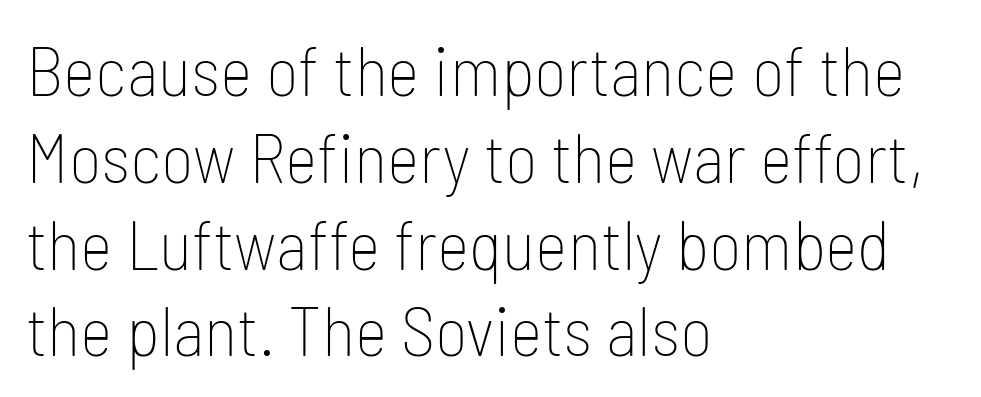
{"serif": "no", "italic": "no", "bold": "no", "weight": "thin", "width": "condensed", "stroke_contrast": "low", "x_height": "medium", "monospaced": "no", "underline": "no", "align": "left", "line_spacing_ratio": 1.24, "letter_spacing": "normal", "letter_spacing_em": 0.0, "glyph_px": 70}
